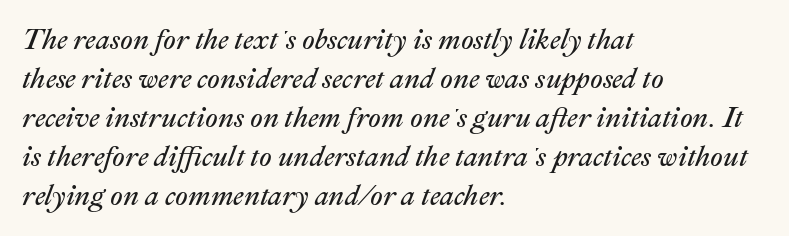
The image shows 28 px regular-weight type, italic (leaning right); set left-aligned, normal line spacing (1.39x), normal letter spacing, not underlined; medium stroke contrast and a medium x-height.
